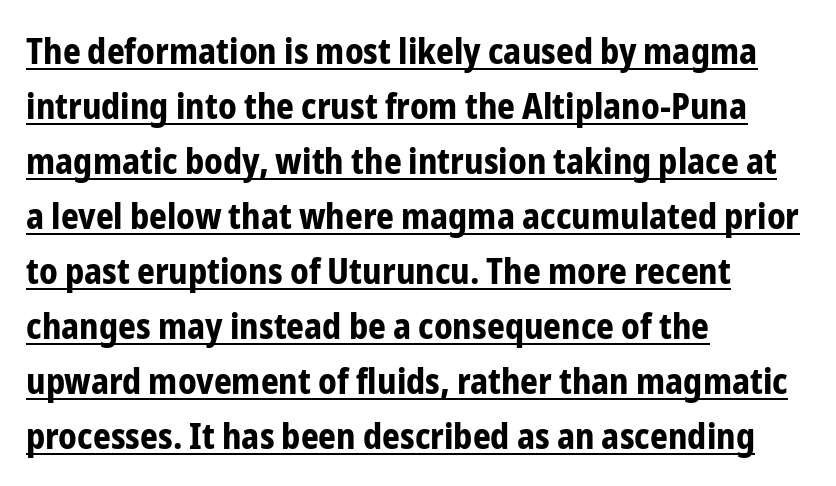
{"serif": "no", "italic": "no", "bold": "yes", "weight": "bold", "width": "condensed", "stroke_contrast": "low", "x_height": "medium", "monospaced": "no", "underline": "yes", "align": "left", "line_spacing": "normal", "line_spacing_ratio": 1.57, "letter_spacing": "normal", "letter_spacing_em": 0.0, "glyph_px": 35}
